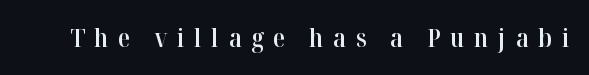
Q: Is the text bold? A: Semi-bold.
Q: Is the text italic (slanted)? A: No, it is upright.
Q: Is the text underlined? A: No.
Q: Is the spacing between letters normal or unusually wide? A: Unusually wide.
